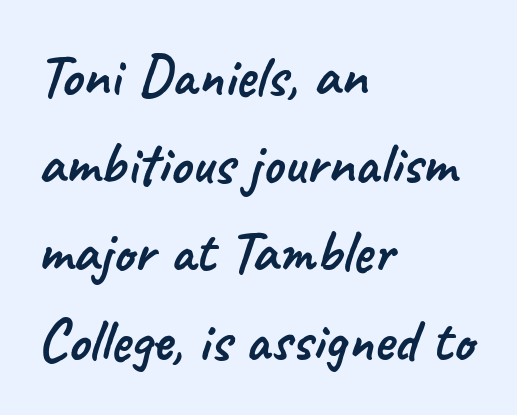
Q: Is the typeface a serif or a sans-serif typeface? A: Sans-serif.
Q: Is the text underlined? A: No.
Q: How is the paragraph aligned? A: Left-aligned.
Q: Is the spacing between letters normal or unusually wide? A: Normal.
Q: Is the spacing between lines tight, normal or loose? A: Normal.
Q: Width (condensed, normal, or wide)? A: Normal.
Q: Stroke contrast? A: Low.
Q: x-height? A: Small.
Q: Monospaced? A: No.
